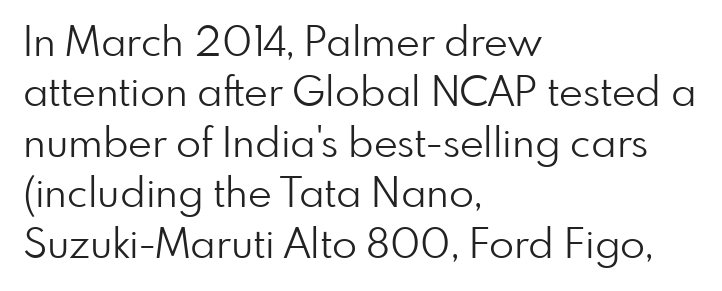
{"serif": "no", "italic": "no", "bold": "no", "weight": "light", "width": "normal", "stroke_contrast": "low", "x_height": "small", "monospaced": "no", "underline": "no", "align": "left", "line_spacing_ratio": 1.23, "letter_spacing": "normal", "letter_spacing_em": 0.0, "glyph_px": 41}
